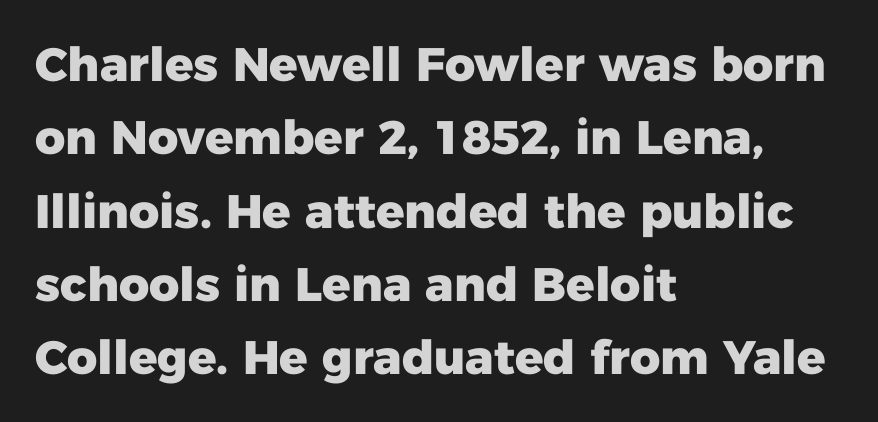
The image shows 47 px heavy sans-serif type, upright; set left-aligned, normal line spacing (1.56x), normal letter spacing, not underlined; low stroke contrast and a medium x-height.
